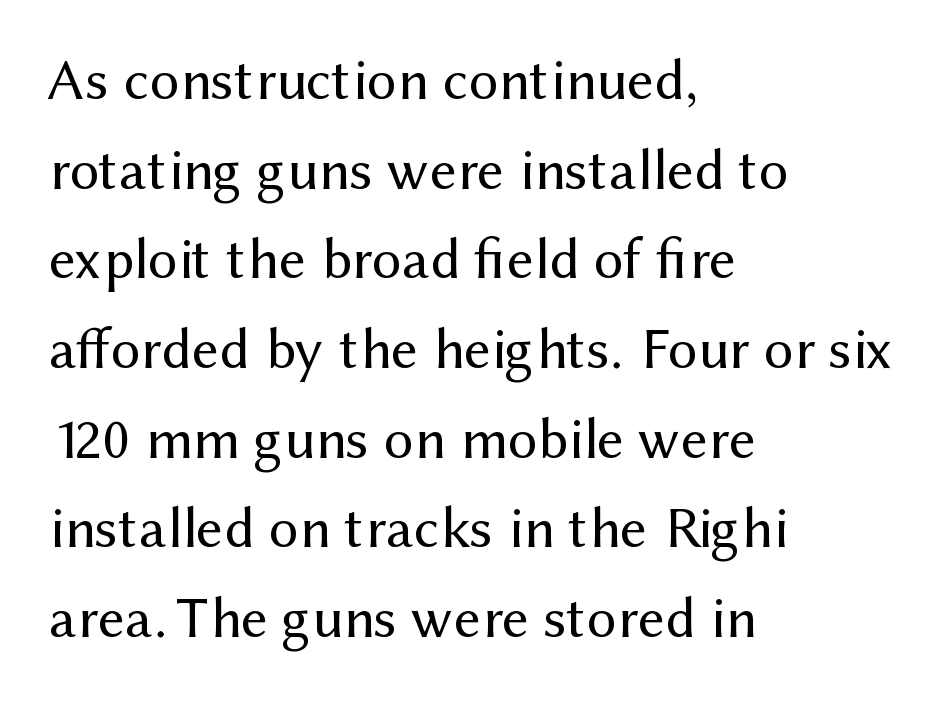
{"serif": "no", "italic": "no", "bold": "no", "weight": "regular", "width": "normal", "stroke_contrast": "medium", "x_height": "medium", "monospaced": "no", "underline": "no", "align": "left", "line_spacing": "normal", "line_spacing_ratio": 1.52, "letter_spacing": "normal", "letter_spacing_em": 0.0, "glyph_px": 59}
